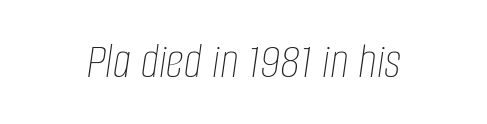
Q: Is the text bold? A: No.
Q: Is the text italic (slanted)? A: Yes, it leans right by about 8 degrees.
Q: Is the text underlined? A: No.
Q: How is the paragraph aligned? A: Centered.
Q: Is the spacing between letters normal or unusually wide? A: Normal.
Q: Width (condensed, normal, or wide)? A: Condensed.
Q: Stroke contrast? A: Low.
Q: x-height? A: Large.
Q: Monospaced? A: No.
